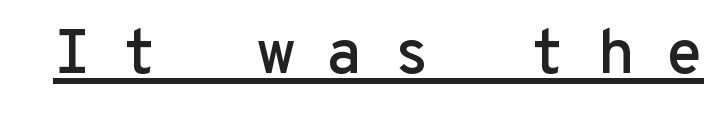
{"serif": "no", "italic": "no", "width": "normal", "stroke_contrast": "low", "x_height": "medium", "monospaced": "yes", "underline": "yes", "letter_spacing": "wide", "letter_spacing_em": 0.48, "glyph_px": 62}
